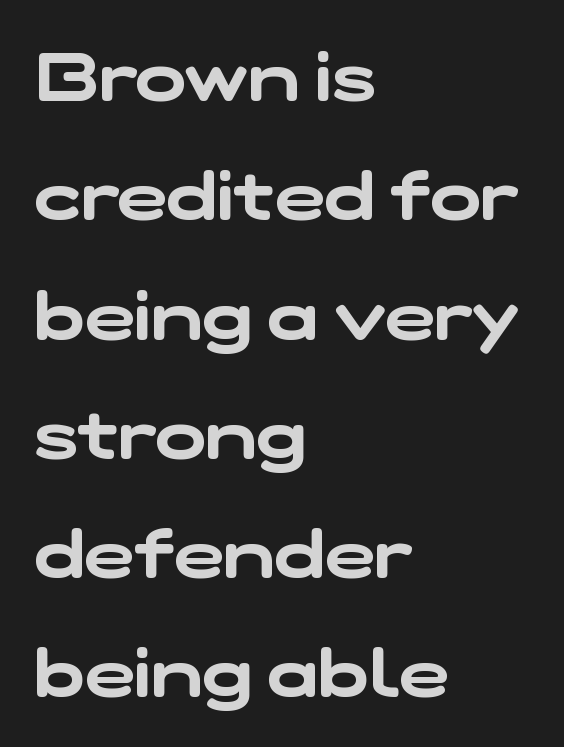
The lines are quadded left. Underline: absent. Note the varied advance widths — an 'i' is clearly narrower than an 'm'. The type family on display is of the sans-serif kind. The letterforms sit shoulder to shoulder at normal distance.
